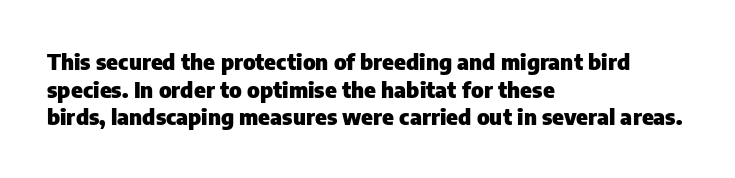
{"italic": "no", "bold": "yes", "underline": "no", "align": "left", "line_spacing": "normal", "line_spacing_ratio": 1.26, "letter_spacing": "normal", "letter_spacing_em": 0.0, "glyph_px": 22}
